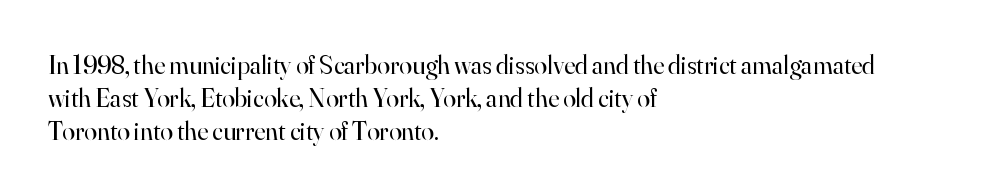
When letters stand straight like this, we call the style roman or upright. These lines sit exactly where default settings would place them. Students, note that the glyphs here touch the page at normal intervals. The passage shown is not bold in any degree. In CSS terms this would be text-align: left. Underlining? Definitely not there.
